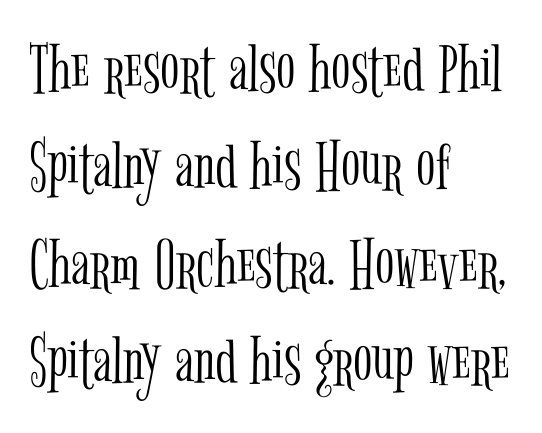
The image shows 71 px light, condensed serif type, upright; set left-aligned, normal line spacing (1.37x), normal letter spacing, not underlined; low stroke contrast and a medium x-height.
